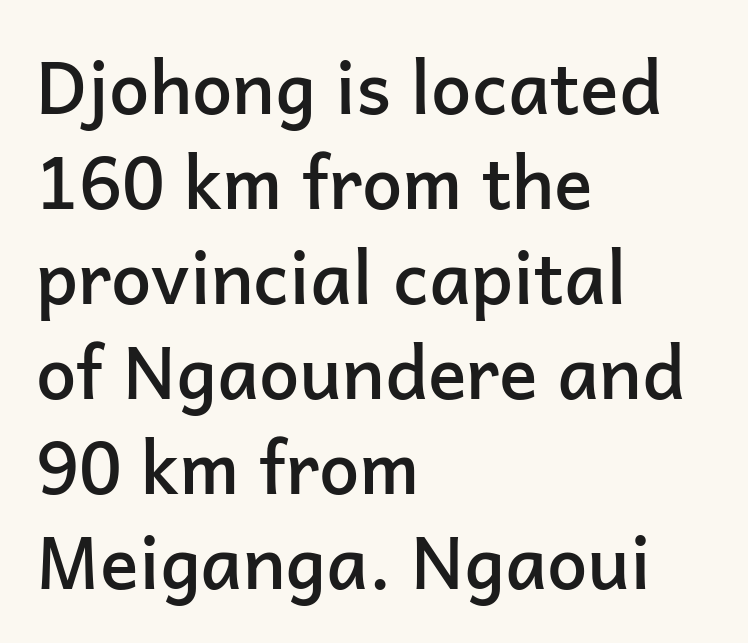
{"serif": "no", "italic": "no", "bold": "semi", "weight": "semibold", "width": "normal", "stroke_contrast": "low", "x_height": "medium", "monospaced": "no", "underline": "no", "align": "left", "line_spacing": "normal", "line_spacing_ratio": 1.32, "letter_spacing": "normal", "letter_spacing_em": 0.0, "glyph_px": 72}
